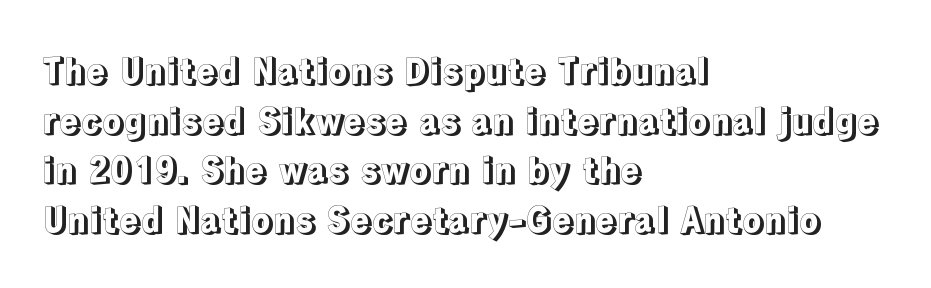
The image shows 35 px text type, upright; set left-aligned, normal line spacing (1.42x), normal letter spacing, not underlined; a medium x-height.
